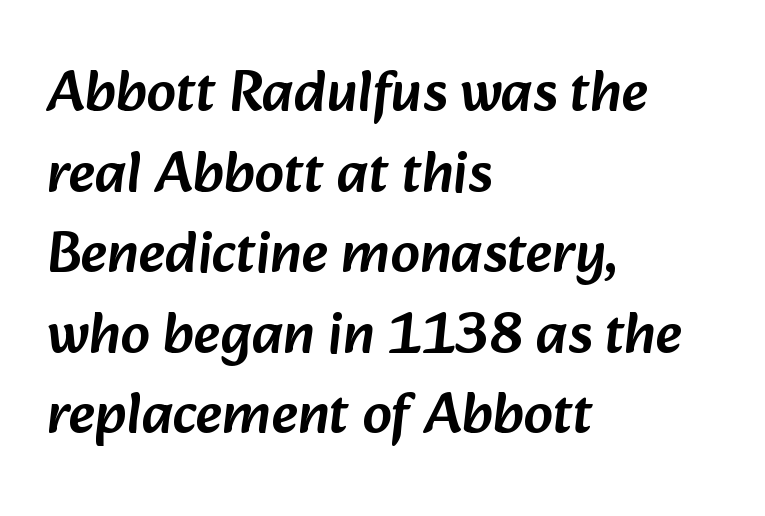
{"serif": "no", "width": "normal", "stroke_contrast": "low", "x_height": "medium", "monospaced": "no", "underline": "no", "align": "left", "line_spacing": "normal", "line_spacing_ratio": 1.39, "letter_spacing": "normal", "letter_spacing_em": 0.0, "glyph_px": 58}
